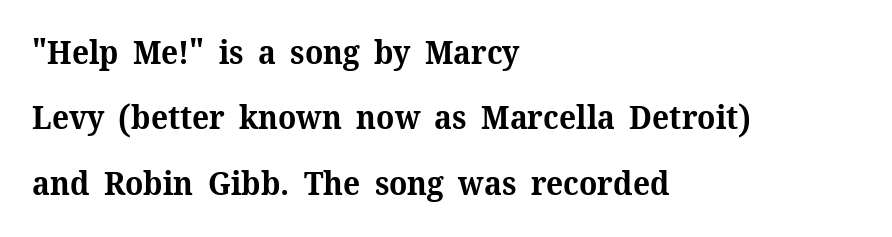
{"serif": "yes", "italic": "no", "bold": "yes", "weight": "bold", "width": "normal", "stroke_contrast": "medium", "x_height": "medium", "monospaced": "no", "underline": "no", "align": "left", "line_spacing": "loose", "line_spacing_ratio": 2.04, "letter_spacing": "normal", "letter_spacing_em": 0.0, "glyph_px": 32}
